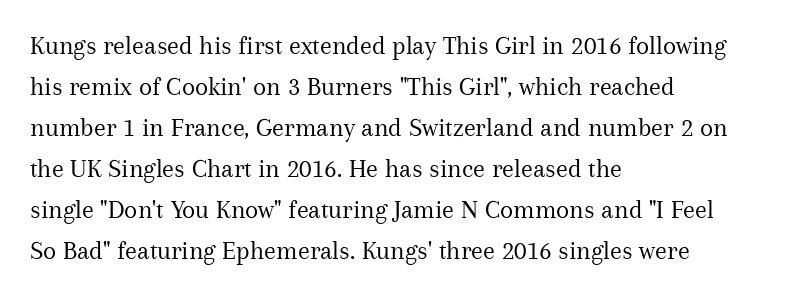
The image shows 27 px text type, upright; set left-aligned, normal line spacing (1.52x), normal letter spacing, not underlined.
